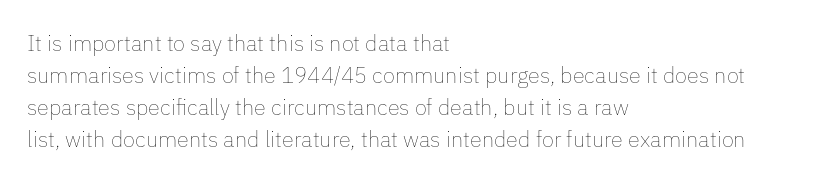
{"italic": "no", "bold": "no", "underline": "no", "align": "left", "line_spacing": "normal", "line_spacing_ratio": 1.46, "letter_spacing": "normal", "letter_spacing_em": 0.0, "glyph_px": 22}
